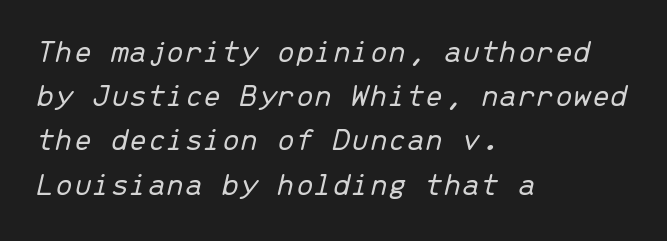
{"italic": "yes", "lean": "right", "slant_degrees": 13, "bold": "no", "weight": "light", "width": "normal", "stroke_contrast": "low", "x_height": "medium", "monospaced": "yes", "underline": "no", "align": "left", "line_spacing": "normal", "line_spacing_ratio": 1.34, "letter_spacing": "normal", "letter_spacing_em": 0.0, "glyph_px": 33}
